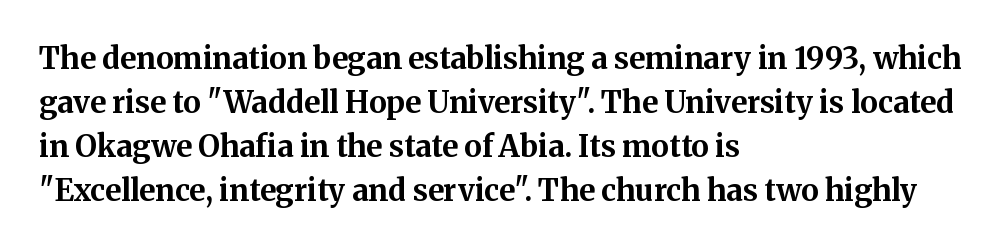
The image shows 30 px bold serif type, upright; set left-aligned, normal line spacing (1.47x), normal letter spacing, not underlined; medium stroke contrast and a medium x-height.
